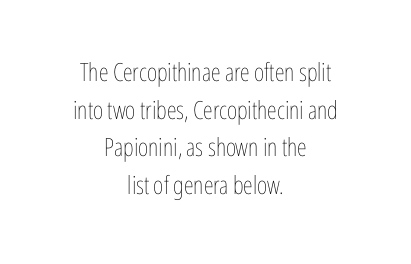
Q: Is the text bold? A: No.
Q: Is the text italic (slanted)? A: No, it is upright.
Q: Is the text underlined? A: No.
Q: How is the paragraph aligned? A: Centered.
Q: Is the spacing between letters normal or unusually wide? A: Normal.
Q: Is the spacing between lines tight, normal or loose? A: Normal.
